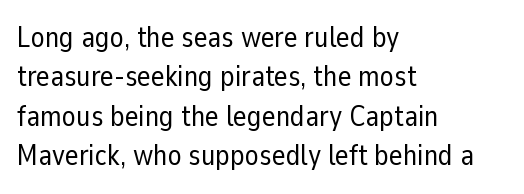
You could not count columns in this text — the font is proportionally spaced. In terms of letterspacing, this is plain default setting. The rag falls on the right side of this text block. This rendering features lettering with no underline. How would I describe the line gaps? Plain and ordinary. Unlike italic type, these characters show no tilt at all.
